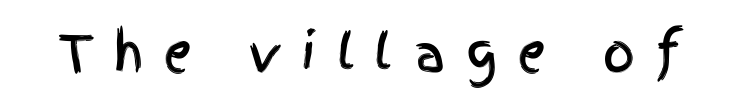
Q: Is the text italic (slanted)? A: No, it is upright.
Q: Is the typeface a serif or a sans-serif typeface? A: Sans-serif.
Q: Is the text underlined? A: No.
Q: Is the spacing between letters normal or unusually wide? A: Unusually wide.
Q: Width (condensed, normal, or wide)? A: Condensed.
Q: x-height? A: Large.
Q: Monospaced? A: No.
